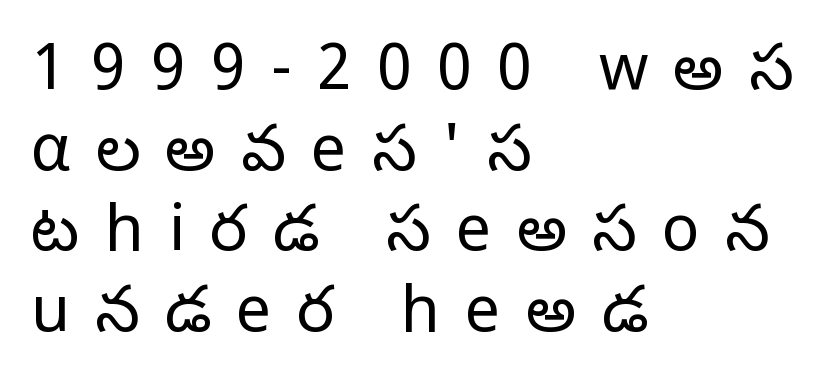
Q: Is the text bold? A: No.
Q: Is the text italic (slanted)? A: No, it is upright.
Q: Is the typeface a serif or a sans-serif typeface? A: Sans-serif.
Q: Is the text underlined? A: No.
Q: How is the paragraph aligned? A: Left-aligned.
Q: Is the spacing between letters normal or unusually wide? A: Unusually wide.
Q: Is the spacing between lines tight, normal or loose? A: Normal.
Q: Width (condensed, normal, or wide)? A: Normal.
Q: Stroke contrast? A: Low.
Q: x-height? A: Medium.
Q: Monospaced? A: No.
